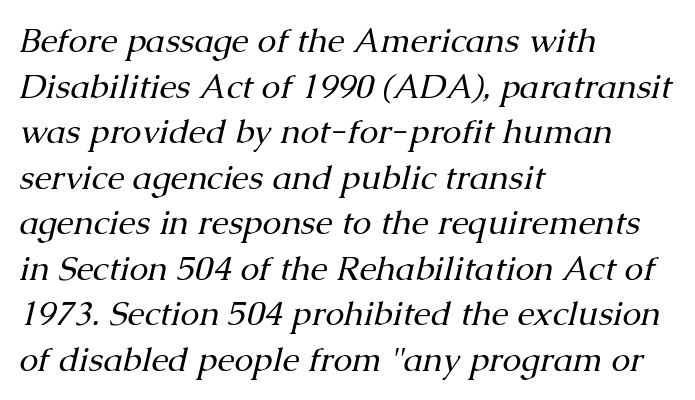
Stems and bowls with no extra thickness — not bold. What's the leading like? Ordinary, nothing unusual. Left-aligned paragraph, ragged on the right. The rendering shows small feet on the letterforms — a serif design. The foot of each line stays bare and open. When letters slant like this, we call the style italic.
